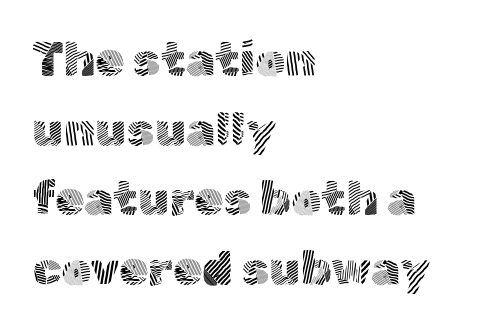
Weight class: somewhere from thin through regular. A roman cut, with each character standing at attention. Does extra space separate the letters? No, they use regular spacing. The designer left line spacing at the default. Every row of glyphs begins at an identical x-position on the left.
